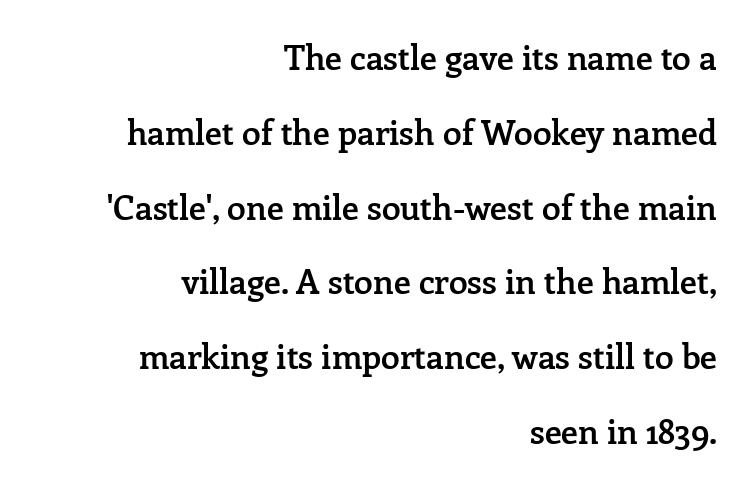
Q: Is the text bold? A: Semi-bold.
Q: Is the text italic (slanted)? A: No, it is upright.
Q: Is the typeface a serif or a sans-serif typeface? A: Serif.
Q: Is the text underlined? A: No.
Q: How is the paragraph aligned? A: Right-aligned.
Q: Is the spacing between letters normal or unusually wide? A: Normal.
Q: Is the spacing between lines tight, normal or loose? A: Loose.
Q: Width (condensed, normal, or wide)? A: Normal.
Q: Stroke contrast? A: Low.
Q: x-height? A: Medium.
Q: Monospaced? A: No.
